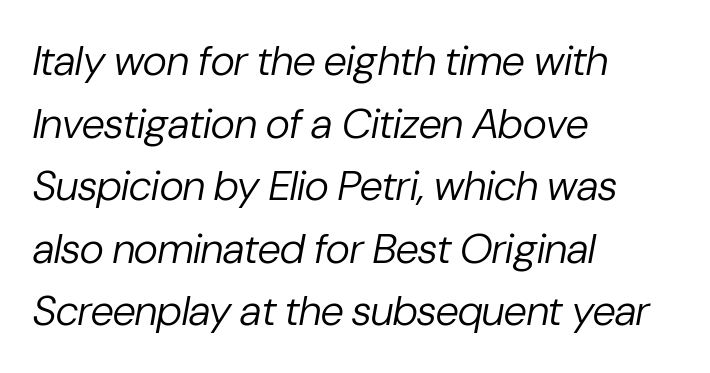
Rule under the text: the space is simply empty. Whoever set this chose a conventional vertical rhythm. The rendering applies a slant to the glyphs. Here the glyphs are tracked normally, forming tight word shapes.
